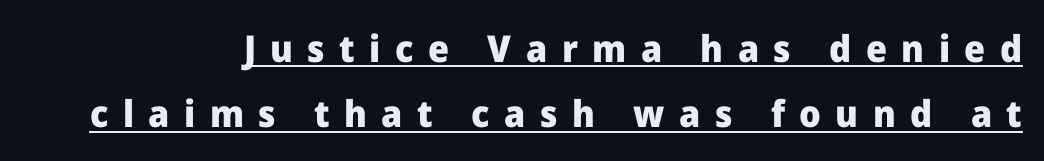
The image shows 37 px heavy sans-serif type, upright; set line spacing 1.77x, unusually wide letter spacing (+0.39 em), underlined; low stroke contrast and a medium x-height.
